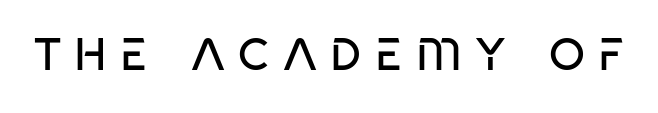
Q: Is the text bold? A: No.
Q: Is the typeface a serif or a sans-serif typeface? A: Sans-serif.
Q: Is the text underlined? A: No.
Q: Is the spacing between letters normal or unusually wide? A: Unusually wide.
Q: Width (condensed, normal, or wide)? A: Condensed.
Q: Stroke contrast? A: Low.
Q: x-height? A: Large.
Q: Monospaced? A: No.
